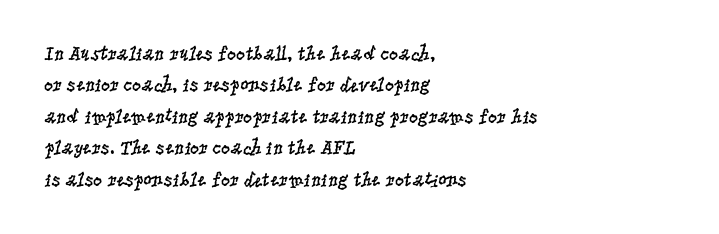
{"bold": "no", "underline": "no", "align": "left", "line_spacing": "normal", "line_spacing_ratio": 1.57, "letter_spacing": "normal", "letter_spacing_em": 0.0, "glyph_px": 20}
